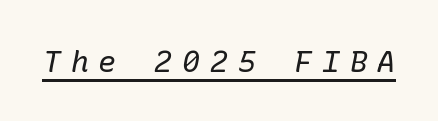
The image shows 30 px regular-weight type, italic (leaning right); set unusually wide letter spacing (+0.33 em), underlined; low stroke contrast and a medium x-height.
